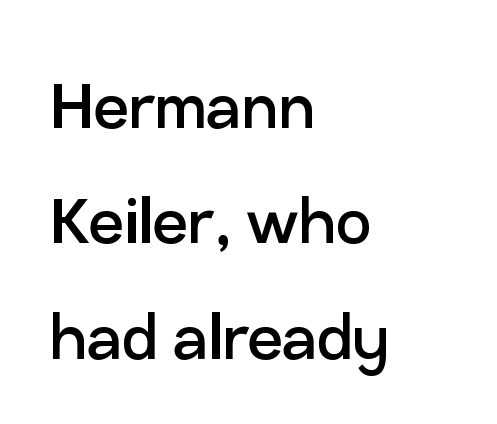
Character widths vary here, with narrow letters taking less room than wide ones. Letter spacing: default. Each new line begins a customary step beneath the previous one. Glance below the letters and you will spot only blank space. Leftover space on each line is placed entirely after the last word. Check where the strokes stop: nothing finishes them off — pure sans.
